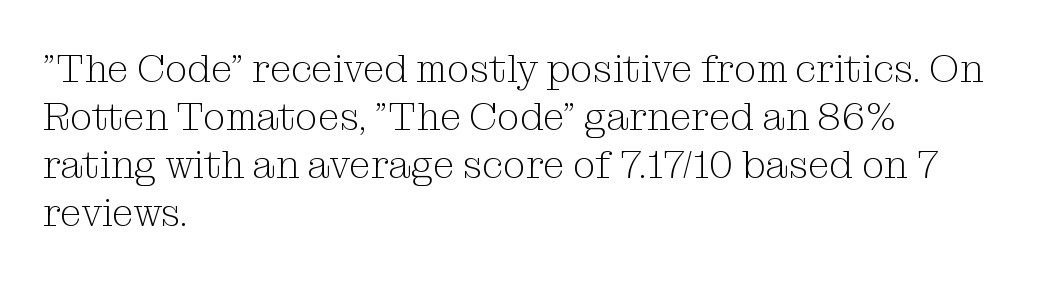
The image shows 39 px light serif type, upright; set left-aligned, line spacing 1.23x, normal letter spacing, not underlined; medium stroke contrast and a medium x-height.
